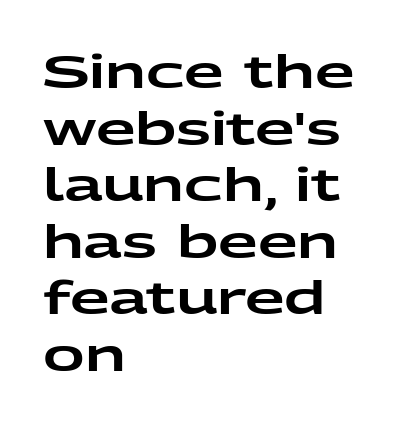
Nope, no serifs anywhere on these letters. The horizontal fit of the characters is conventional and even. Underlining? Definitely not there. Character widths vary here, with narrow letters taking less room than wide ones. Posture: vertical.
